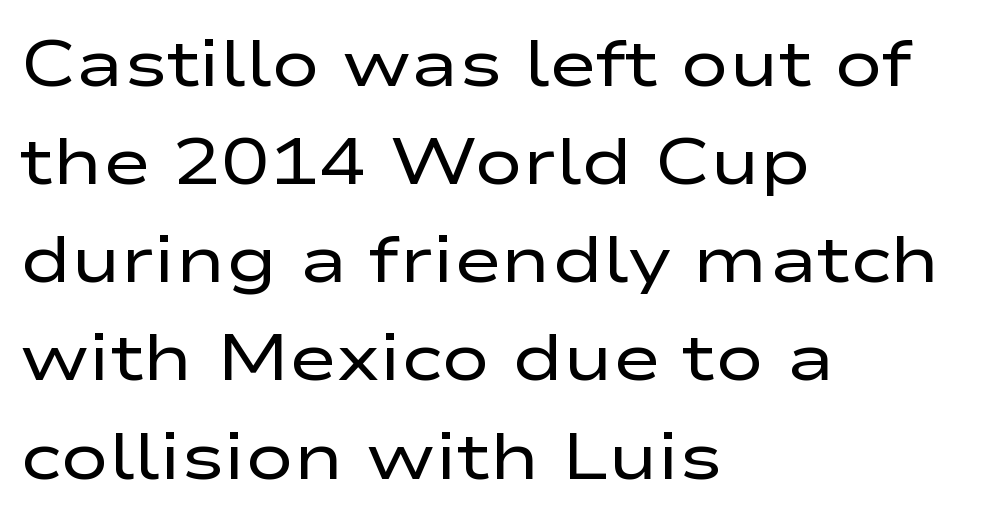
The type sits square on the baseline with zero lean. Here the glyphs are tracked normally, forming tight word shapes. Vertical spacing — default. The passage shown is typed in a proportional face where columns would drift. Glance below the letters and you will spot only blank space.
